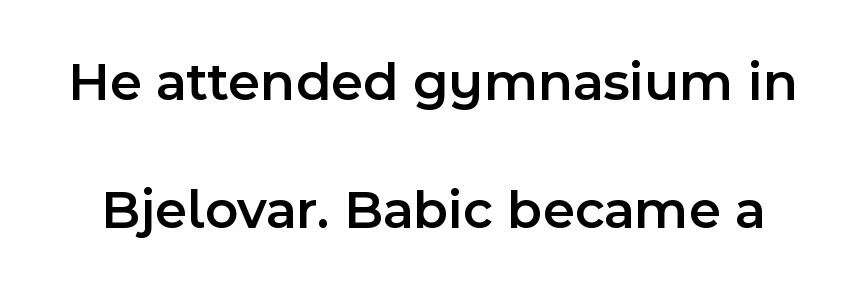
Q: Is the text bold? A: Semi-bold.
Q: Is the text italic (slanted)? A: No, it is upright.
Q: Is the typeface a serif or a sans-serif typeface? A: Sans-serif.
Q: Is the text underlined? A: No.
Q: Is the spacing between letters normal or unusually wide? A: Normal.
Q: Is the spacing between lines tight, normal or loose? A: Loose.
Q: Width (condensed, normal, or wide)? A: Normal.
Q: x-height? A: Medium.
Q: Monospaced? A: No.
